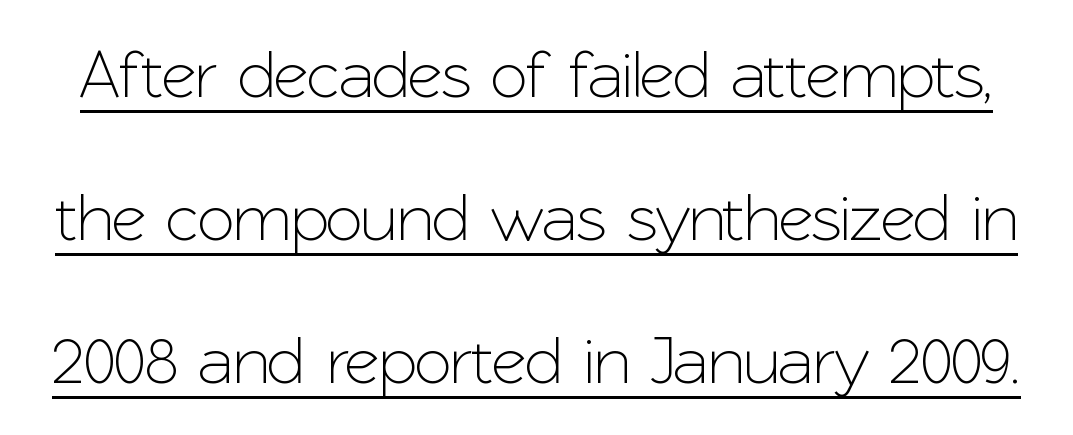
{"serif": "no", "italic": "no", "width": "normal", "stroke_contrast": "low", "x_height": "medium", "monospaced": "no", "underline": "yes", "line_spacing": "loose", "line_spacing_ratio": 2.1, "letter_spacing": "normal", "letter_spacing_em": 0.0, "glyph_px": 68}
